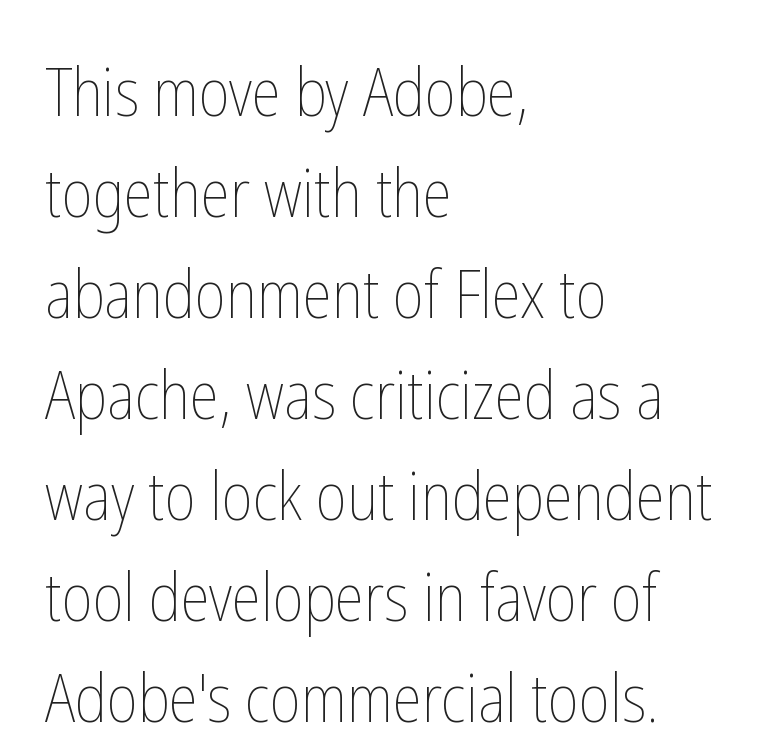
{"italic": "no", "bold": "no", "weight": "thin", "width": "condensed", "stroke_contrast": "low", "x_height": "medium", "monospaced": "no", "underline": "no", "align": "left", "line_spacing": "normal", "line_spacing_ratio": 1.53, "letter_spacing": "normal", "letter_spacing_em": 0.0, "glyph_px": 66}
